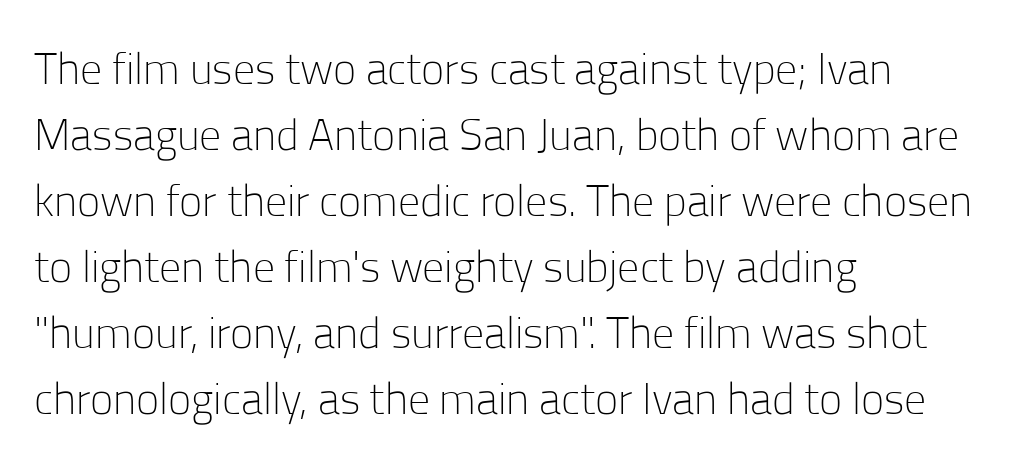
The image shows 44 px light sans-serif type, upright; set left-aligned, normal line spacing (1.5x), normal letter spacing, not underlined; low stroke contrast and a medium x-height.
